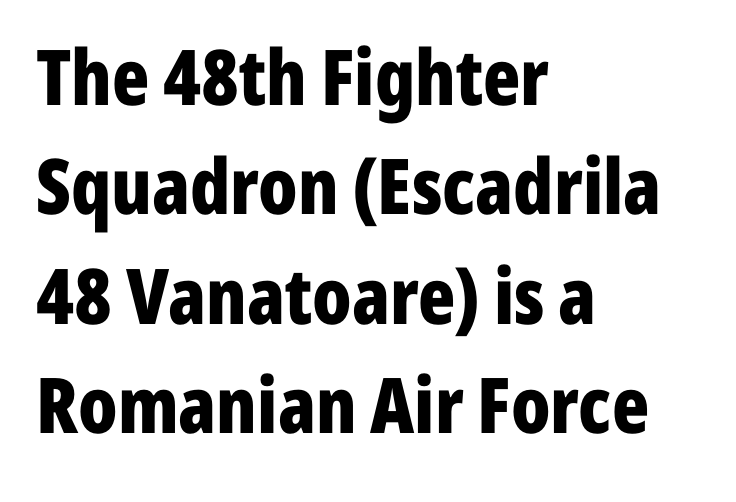
{"serif": "no", "italic": "no", "bold": "yes", "weight": "bold", "width": "condensed", "stroke_contrast": "low", "x_height": "medium", "monospaced": "no", "underline": "no", "align": "left", "line_spacing": "normal", "line_spacing_ratio": 1.42, "letter_spacing": "normal", "letter_spacing_em": 0.0, "glyph_px": 77}
